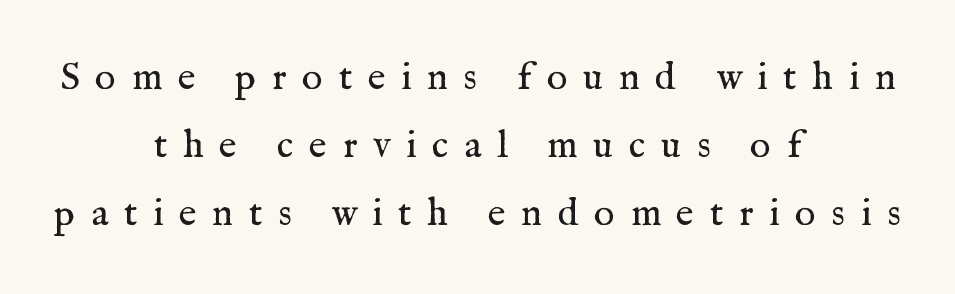
Q: Is the text bold? A: No.
Q: Is the text italic (slanted)? A: No, it is upright.
Q: Is the typeface a serif or a sans-serif typeface? A: Serif.
Q: Is the text underlined? A: No.
Q: How is the paragraph aligned? A: Centered.
Q: Is the spacing between letters normal or unusually wide? A: Unusually wide.
Q: Width (condensed, normal, or wide)? A: Normal.
Q: Stroke contrast? A: Medium.
Q: x-height? A: Medium.
Q: Monospaced? A: No.
